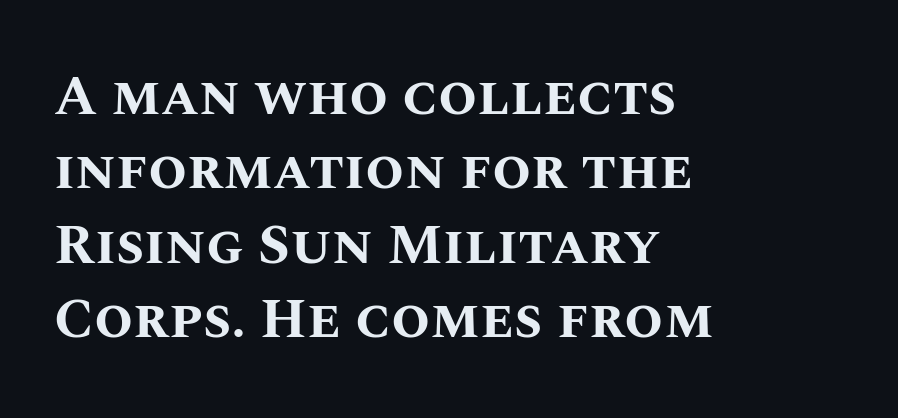
{"italic": "no", "bold": "yes", "weight": "bold", "width": "normal", "stroke_contrast": "medium", "x_height": "large", "monospaced": "no", "underline": "no", "align": "left", "line_spacing": "normal", "line_spacing_ratio": 1.33, "letter_spacing": "normal", "letter_spacing_em": 0.0, "glyph_px": 56}
